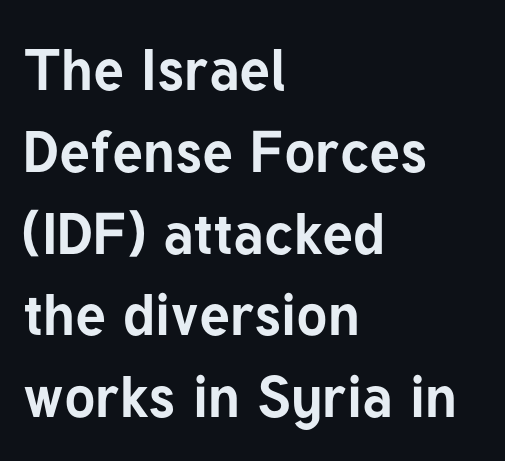
Q: Is the text bold? A: Yes.
Q: Is the text italic (slanted)? A: No, it is upright.
Q: Is the typeface a serif or a sans-serif typeface? A: Sans-serif.
Q: Is the text underlined? A: No.
Q: How is the paragraph aligned? A: Left-aligned.
Q: Is the spacing between letters normal or unusually wide? A: Normal.
Q: Is the spacing between lines tight, normal or loose? A: Normal.
Q: Width (condensed, normal, or wide)? A: Normal.
Q: Stroke contrast? A: Low.
Q: x-height? A: Medium.
Q: Monospaced? A: No.
